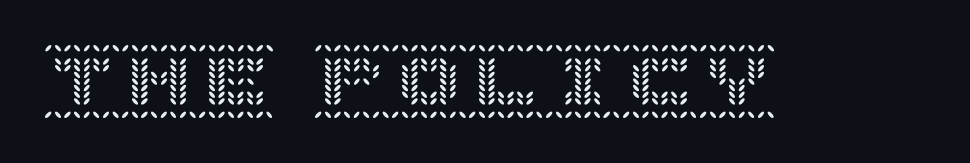
The image shows 77 px text type, upright; set normal letter spacing, not underlined; a large x-height.
